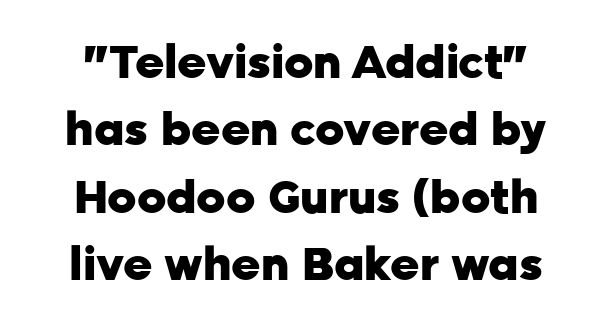
Q: Is the text bold? A: Yes.
Q: Is the text italic (slanted)? A: No, it is upright.
Q: Is the typeface a serif or a sans-serif typeface? A: Sans-serif.
Q: Is the text underlined? A: No.
Q: Is the spacing between letters normal or unusually wide? A: Normal.
Q: Is the spacing between lines tight, normal or loose? A: Normal.
Q: Width (condensed, normal, or wide)? A: Normal.
Q: Stroke contrast? A: Low.
Q: x-height? A: Medium.
Q: Monospaced? A: No.
